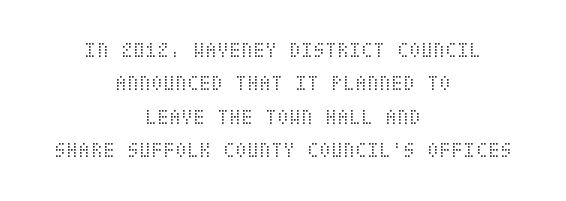
Q: Is the text bold? A: No.
Q: Is the text italic (slanted)? A: No, it is upright.
Q: Is the text underlined? A: No.
Q: How is the paragraph aligned? A: Centered.
Q: Is the spacing between letters normal or unusually wide? A: Normal.
Q: Is the spacing between lines tight, normal or loose? A: Normal.
